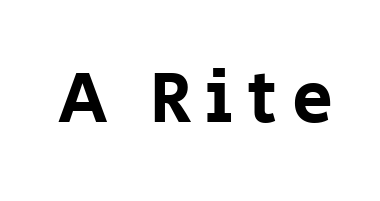
The image shows 73 px sans-serif type, upright; set not underlined; low stroke contrast and a large x-height.
